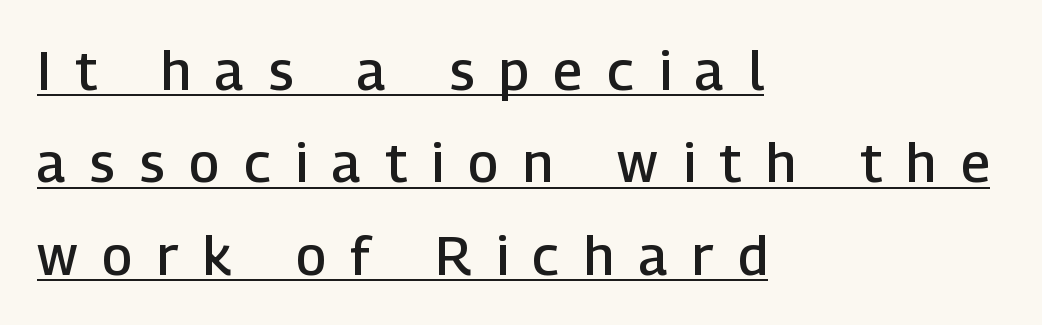
The image shows 54 px semibold sans-serif type, upright; set left-aligned, line spacing 1.71x, unusually wide letter spacing (+0.46 em), underlined; low stroke contrast and a medium x-height.
